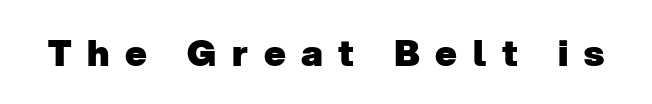
The image shows 36 px heavy sans-serif type; set unusually wide letter spacing (+0.43 em), not underlined; low stroke contrast and a medium x-height.
